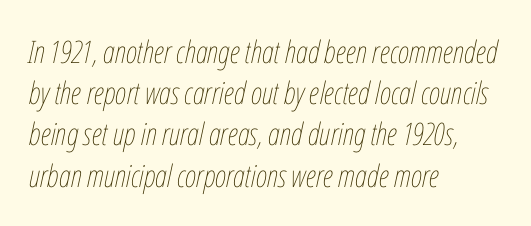
The image shows 31 px thin, condensed type, italic (leaning right); set left-aligned, normal line spacing (1.33x), normal letter spacing, not underlined; low stroke contrast and a medium x-height.
